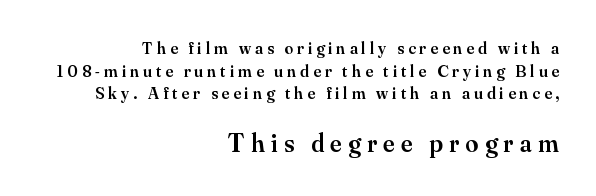
{"italic": "no", "bold": "semi", "underline": "no", "align": "right", "line_spacing": "normal", "line_spacing_ratio": 1.33, "letter_spacing": "wide", "letter_spacing_em": 0.24, "larger_block": "second", "size_ratio": 1.53, "glyph_px": 26}
